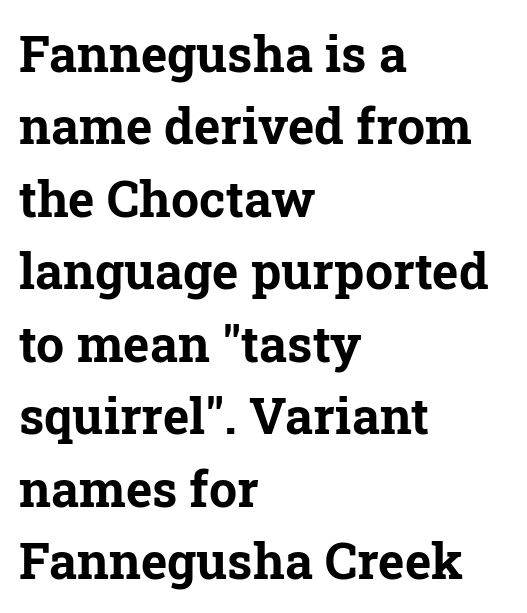
Do the letters lean? They stand straight. These lines sit exactly where default settings would place them. Here the glyphs are tracked normally, forming tight word shapes. Yep, those are serifs on the letters. Here the designer chose a conventional face with non-uniform glyph widths.
